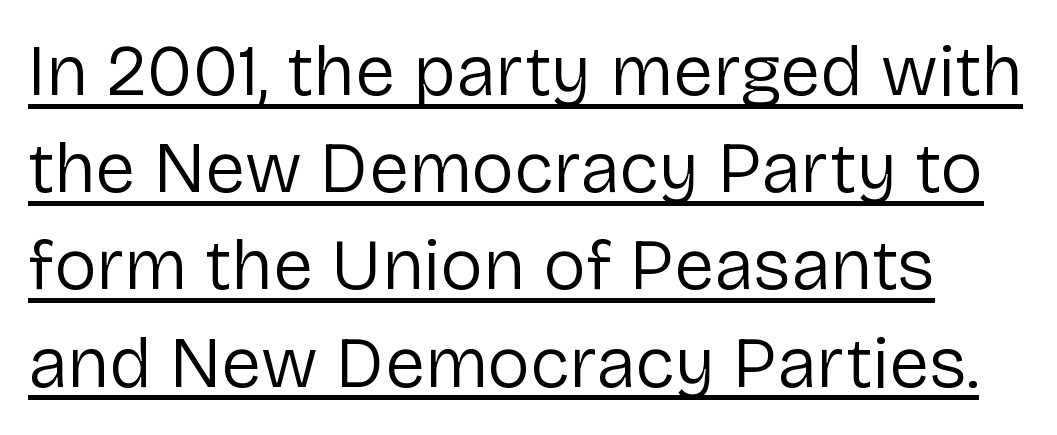
The glyphs are accompanied by a horizontal stroke just below them. The letters look calm and open, with moderate or lighter stems. Here the glyphs are tracked normally, forming tight word shapes. The letters stand upright; this is a roman face. The passage shown is typed in a proportional face where columns would drift.
